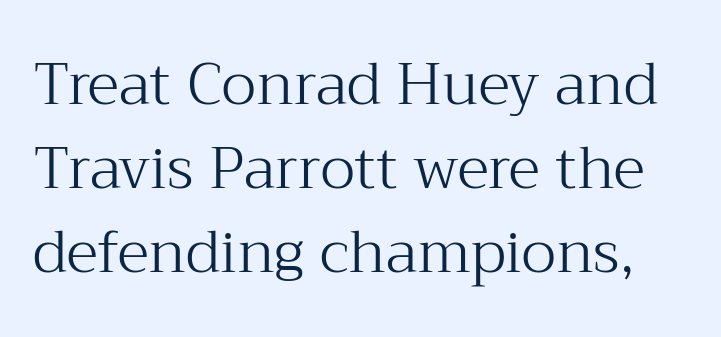
Are there feet on the stems? There are — it's a serif. The passage shown is not underscored anywhere. In terms of posture, this sample is upright. Rows of type keep a routine distance in the vertical direction. Spacing verdict: proportional, widths tailored to each character.
